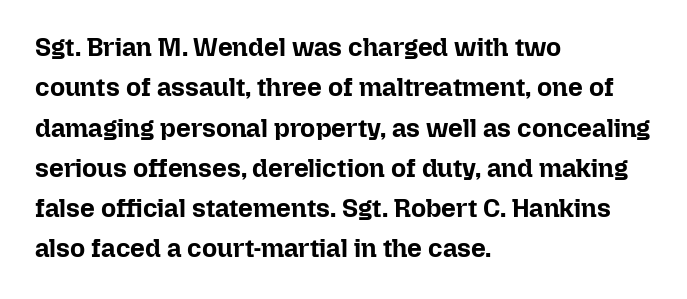
A classic flush-left, rag-right setting is used for this passage. Rows of type keep a routine distance in the vertical direction. Descenders are the only things crossing below the line. The strokes are fattened all the way to bold. Tracking value appears to be zero — textbook default spacing.
